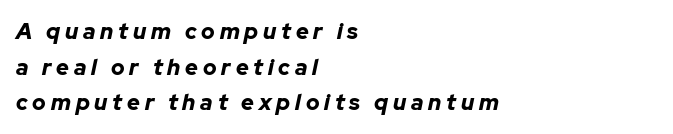
The image shows 22 px bold type, italic (leaning right); set left-aligned, normal line spacing (1.62x), unusually wide letter spacing (+0.22 em), not underlined.
